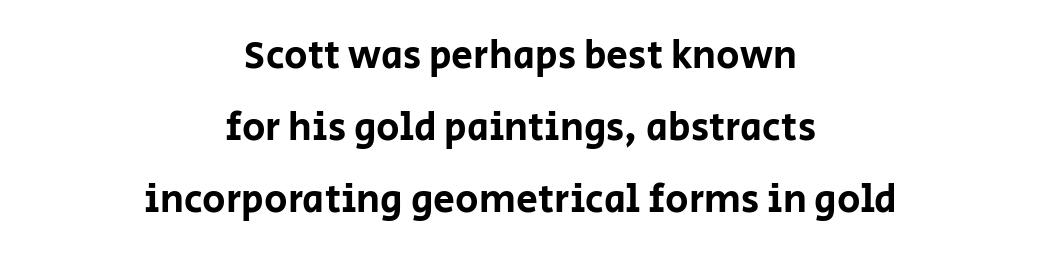
The image shows 39 px sans-serif type, upright; set centered, line spacing 1.85x, normal letter spacing, not underlined; low stroke contrast and a large x-height.
